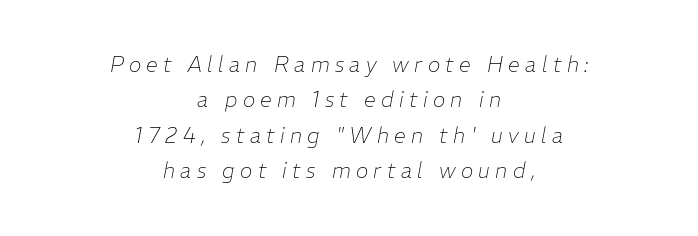
Q: Is the text bold? A: No.
Q: Is the text italic (slanted)? A: Yes, it leans right by about 11 degrees.
Q: Is the text underlined? A: No.
Q: How is the paragraph aligned? A: Centered.
Q: Is the spacing between letters normal or unusually wide? A: Unusually wide.
Q: Is the spacing between lines tight, normal or loose? A: Normal.
